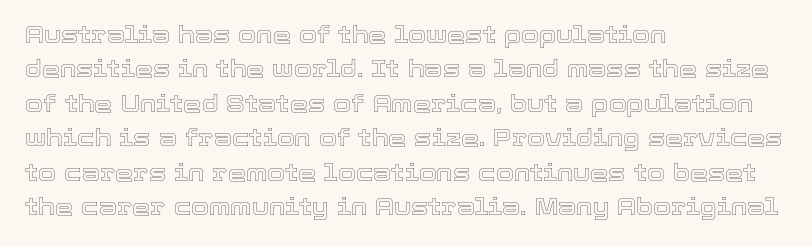
Q: Is the text italic (slanted)? A: No, it is upright.
Q: Is the text underlined? A: No.
Q: How is the paragraph aligned? A: Left-aligned.
Q: Is the spacing between letters normal or unusually wide? A: Normal.
Q: Is the spacing between lines tight, normal or loose? A: Normal.
